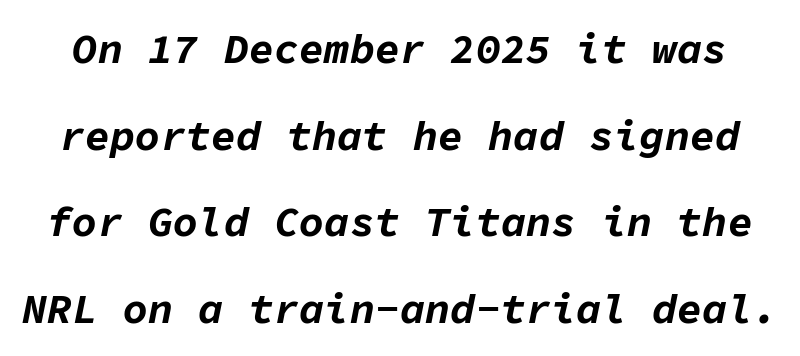
A typesetter would call this monospace, since all characters share one set width. One glance says open: line gaps are wider than usual. The foot of each line stays bare and open. When letters slant like this, we call the style italic. Stroke thickness is high; the sample reads as a true bold. Each word holds together tightly as a unit, with standard inter-letter gaps.
